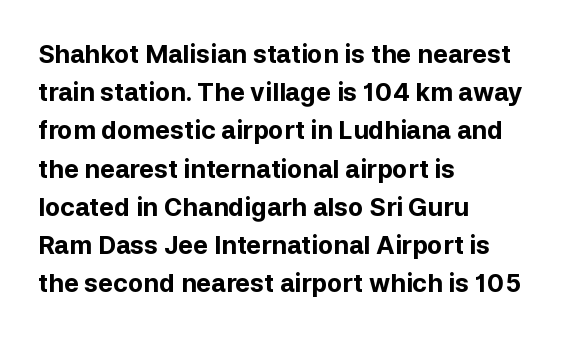
Lines of text with bare space underneath. Quick note: interline space is typical. The line texture is even and compact thanks to regular tracking. The letters stand straight up with perfectly vertical stems. I'd describe the lettering as bold — thick and assertive.
